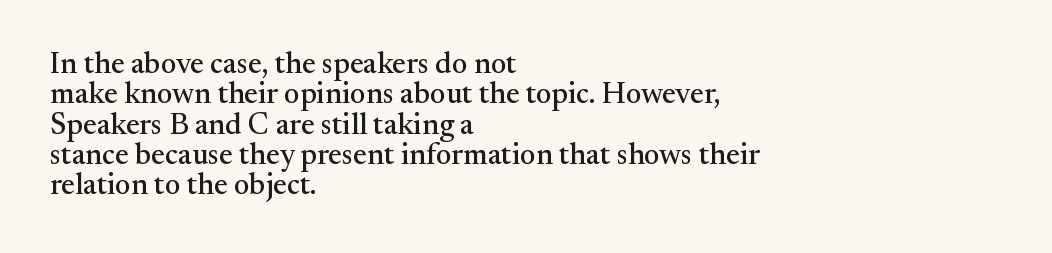
Q: Is the text italic (slanted)? A: No, it is upright.
Q: Is the typeface a serif or a sans-serif typeface? A: Serif.
Q: Is the text underlined? A: No.
Q: How is the paragraph aligned? A: Left-aligned.
Q: Is the spacing between letters normal or unusually wide? A: Normal.
Q: Is the spacing between lines tight, normal or loose? A: Tight.
Q: Width (condensed, normal, or wide)? A: Normal.
Q: Stroke contrast? A: Medium.
Q: x-height? A: Small.
Q: Monospaced? A: No.
